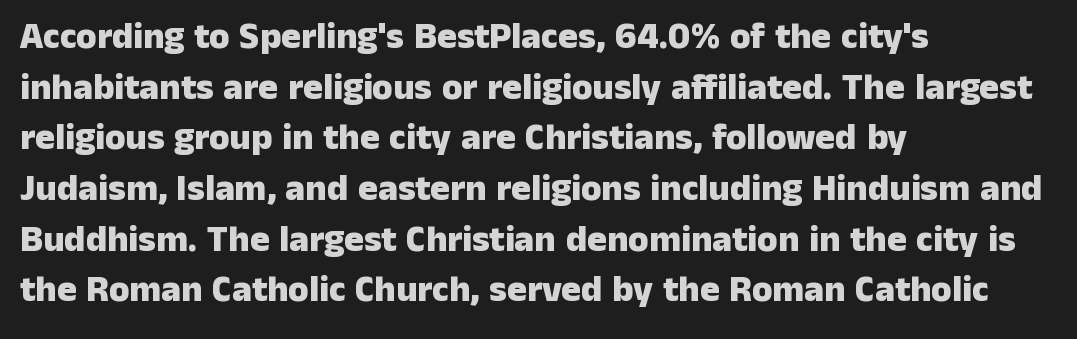
Q: Is the text bold? A: Yes.
Q: Is the text italic (slanted)? A: No, it is upright.
Q: Is the typeface a serif or a sans-serif typeface? A: Sans-serif.
Q: Is the text underlined? A: No.
Q: How is the paragraph aligned? A: Left-aligned.
Q: Is the spacing between letters normal or unusually wide? A: Normal.
Q: Is the spacing between lines tight, normal or loose? A: Normal.
Q: Width (condensed, normal, or wide)? A: Normal.
Q: Stroke contrast? A: Low.
Q: x-height? A: Medium.
Q: Monospaced? A: No.
